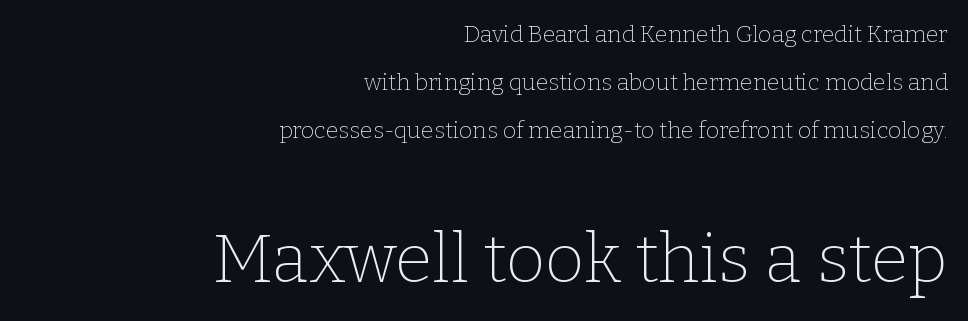
Q: Is the text bold? A: No.
Q: Is the text italic (slanted)? A: No, it is upright.
Q: Is the typeface a serif or a sans-serif typeface? A: Serif.
Q: Is the text underlined? A: No.
Q: How is the paragraph aligned? A: Right-aligned.
Q: Is the spacing between letters normal or unusually wide? A: Normal.
Q: Is the spacing between lines tight, normal or loose? A: Loose.
Q: Which block of text is set in a larger size, the first (top) or the second (bottom)? A: The second (bottom) one.
Q: Width (condensed, normal, or wide)? A: Normal.
Q: Stroke contrast? A: Low.
Q: x-height? A: Medium.
Q: Monospaced? A: No.
